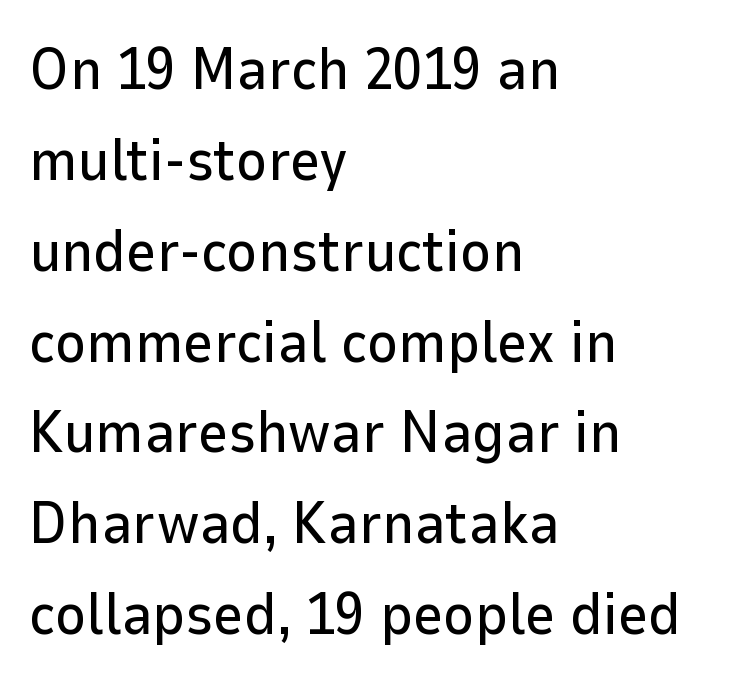
{"serif": "no", "italic": "no", "width": "normal", "stroke_contrast": "low", "x_height": "medium", "monospaced": "no", "underline": "no", "align": "left", "line_spacing": "normal", "line_spacing_ratio": 1.54, "letter_spacing": "normal", "letter_spacing_em": 0.0, "glyph_px": 59}
